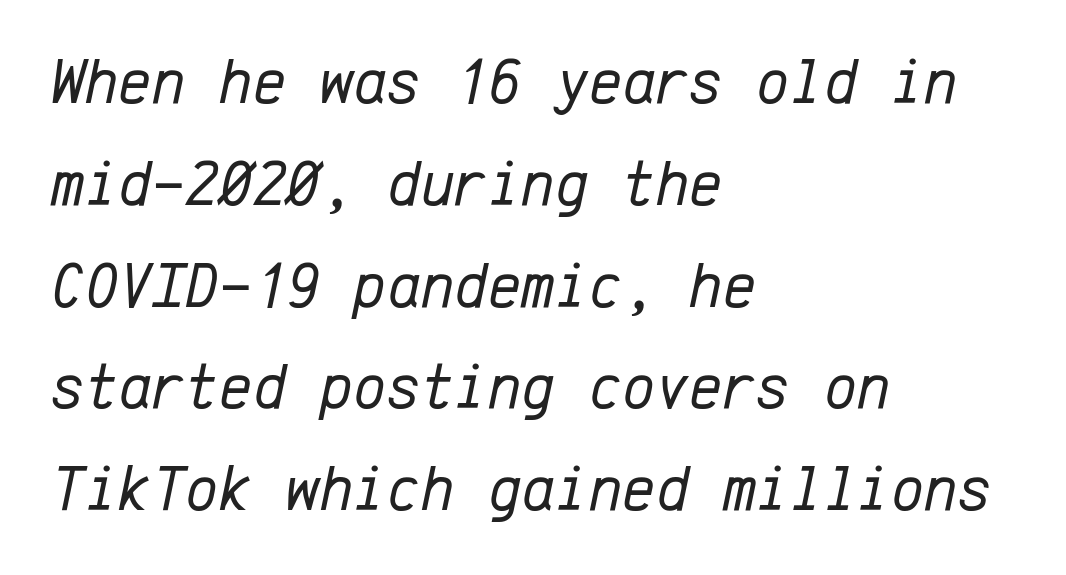
{"italic": "yes", "lean": "right", "slant_degrees": 12, "bold": "no", "weight": "regular", "width": "normal", "stroke_contrast": "low", "x_height": "medium", "monospaced": "yes", "underline": "no", "align": "left", "line_spacing": "normal", "line_spacing_ratio": 1.59, "letter_spacing": "normal", "letter_spacing_em": 0.0, "glyph_px": 64}
